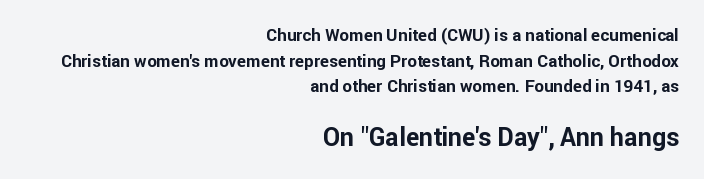
Summary of vertical rhythm: regular, with standard interline spacing. Quick note: underline off. Reading top to bottom, the characters get bigger at the block break. Typographic density is high because the face is bold. Visually the block forms a straight wall on the right and a jagged coastline on the left. A roman cut, with each character standing at attention.
